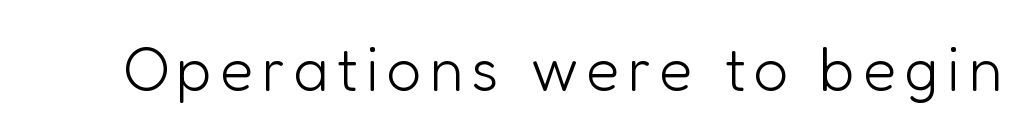
The image shows 61 px light sans-serif type, upright; set not underlined; low stroke contrast and a medium x-height.
